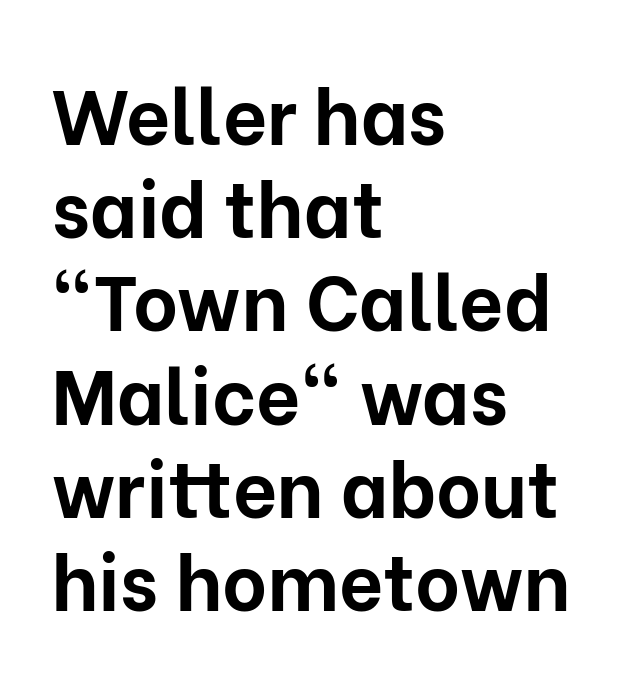
The image shows 77 px bold sans-serif type, upright; set left-aligned, line spacing 1.21x, normal letter spacing, not underlined; low stroke contrast and a medium x-height.
